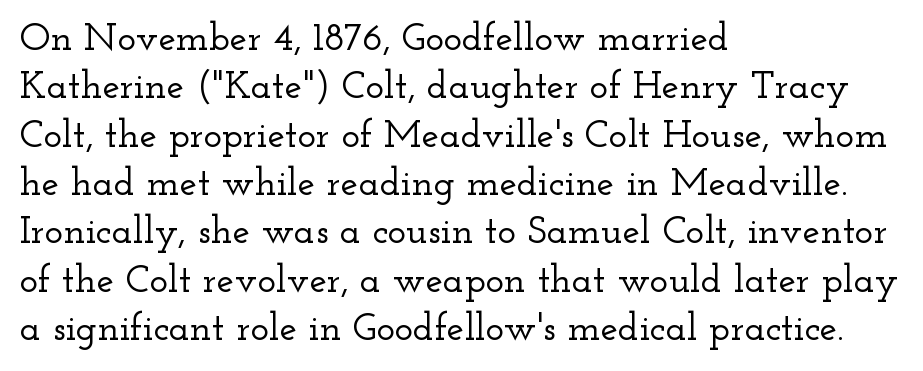
Q: Is the text italic (slanted)? A: No, it is upright.
Q: Is the typeface a serif or a sans-serif typeface? A: Serif.
Q: Is the text underlined? A: No.
Q: How is the paragraph aligned? A: Left-aligned.
Q: Is the spacing between letters normal or unusually wide? A: Normal.
Q: Width (condensed, normal, or wide)? A: Wide.
Q: Stroke contrast? A: Low.
Q: x-height? A: Small.
Q: Monospaced? A: No.
